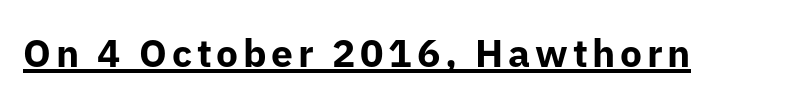
The image shows 39 px bold sans-serif type, upright; set underlined; low stroke contrast and a medium x-height.
